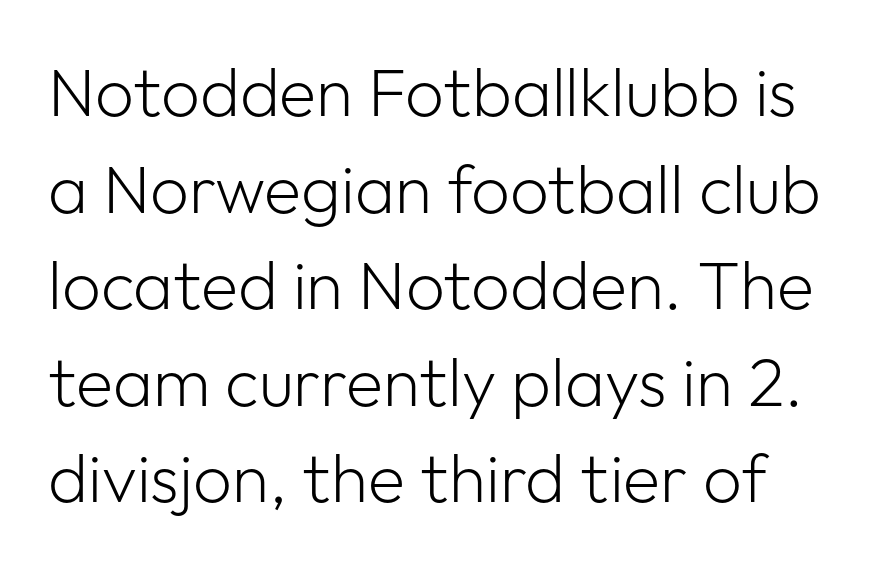
Q: Is the text bold? A: No.
Q: Is the text italic (slanted)? A: No, it is upright.
Q: Is the typeface a serif or a sans-serif typeface? A: Sans-serif.
Q: Is the text underlined? A: No.
Q: Is the spacing between letters normal or unusually wide? A: Normal.
Q: Is the spacing between lines tight, normal or loose? A: Normal.
Q: Width (condensed, normal, or wide)? A: Normal.
Q: Stroke contrast? A: Low.
Q: x-height? A: Medium.
Q: Monospaced? A: No.
